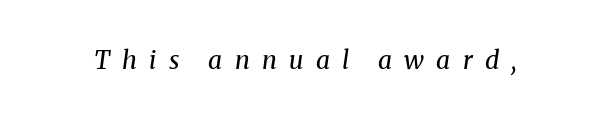
The image shows 25 px text type, italic (leaning right); set unusually wide letter spacing (+0.49 em), not underlined.
